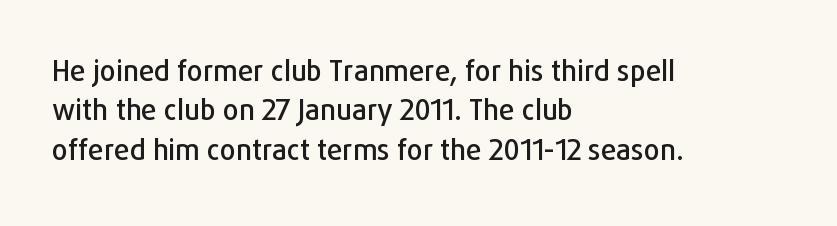
The image shows 28 px sans-serif type, upright; set left-aligned, normal line spacing (1.41x), normal letter spacing, not underlined; low stroke contrast and a medium x-height.
